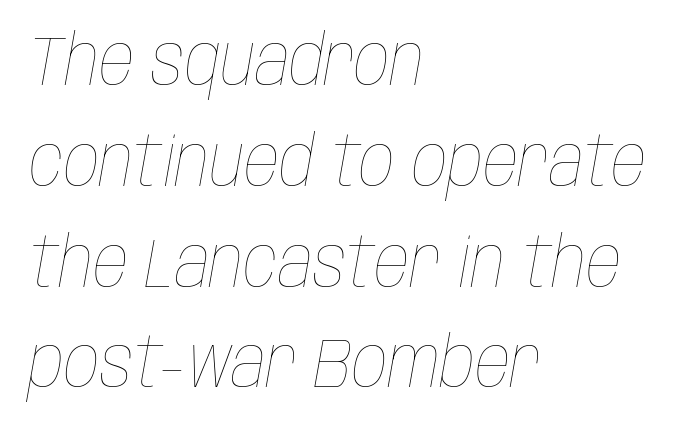
Q: Is the text bold? A: No.
Q: Is the text italic (slanted)? A: Yes, it leans right by about 10 degrees.
Q: Is the text underlined? A: No.
Q: How is the paragraph aligned? A: Left-aligned.
Q: Is the spacing between letters normal or unusually wide? A: Normal.
Q: Is the spacing between lines tight, normal or loose? A: Normal.
Q: Width (condensed, normal, or wide)? A: Condensed.
Q: Stroke contrast? A: Low.
Q: x-height? A: Large.
Q: Monospaced? A: No.
